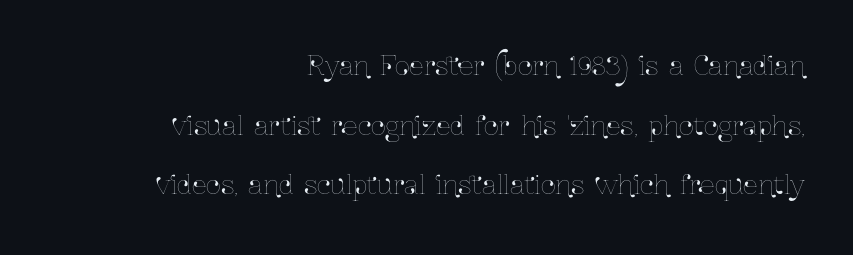
The image shows 26 px text type, upright; set right-aligned, loose line spacing (2.29x), normal letter spacing, not underlined.
